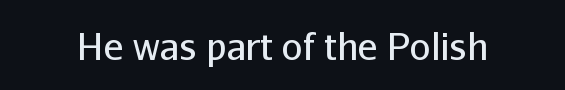
{"serif": "no", "italic": "no", "bold": "no", "weight": "regular", "width": "normal", "stroke_contrast": "low", "x_height": "medium", "monospaced": "no", "underline": "no", "letter_spacing": "normal", "letter_spacing_em": 0.0, "glyph_px": 37}
